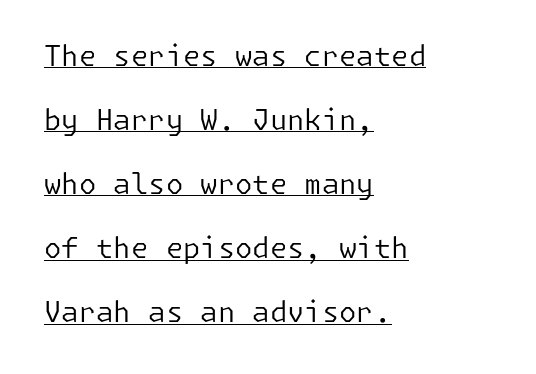
The image shows 28 px regular-weight sans-serif type, upright; set left-aligned, loose line spacing (2.29x), normal letter spacing, underlined; low stroke contrast and a medium x-height.
